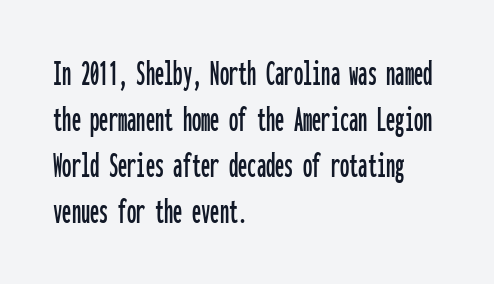
Letters rest on an invisible, unmarked baseline. Spacing verdict: monospaced, one width for all characters. The glyphs in this specimen are sans serif. No extra tracking has been applied to these lines.
